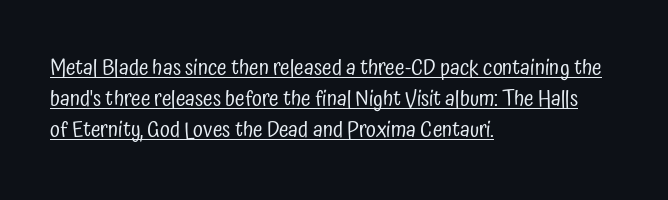
The image shows 22 px text type, upright; set left-aligned, normal line spacing (1.42x), normal letter spacing, underlined.
